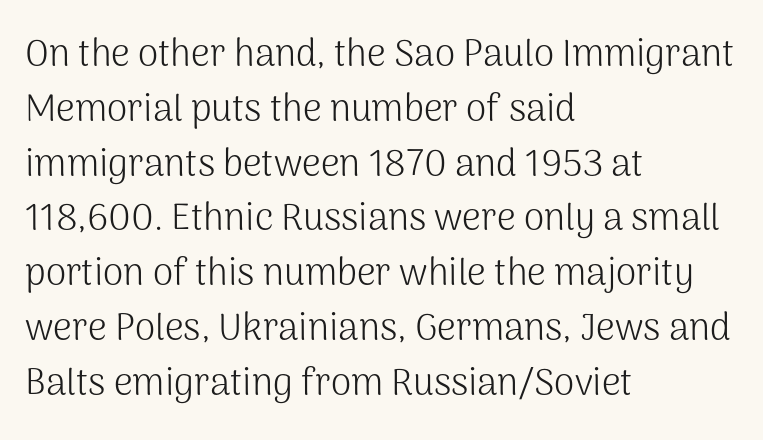
The lines sit at an ordinary, default distance from one another. Weight: regular or lighter. The font family rendered here belongs to the sans-serif group. Line starts are locked; line ends wander. The space beneath each line is pristine and unruled. Do the characters align in a grid? No, the font is proportional.
